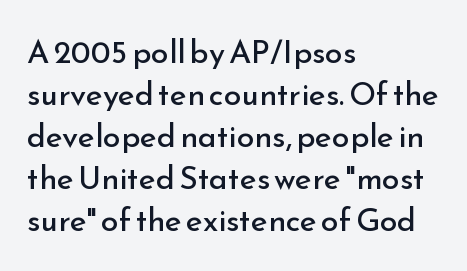
Q: Is the text bold? A: No.
Q: Is the text italic (slanted)? A: No, it is upright.
Q: Is the typeface a serif or a sans-serif typeface? A: Sans-serif.
Q: Is the text underlined? A: No.
Q: How is the paragraph aligned? A: Left-aligned.
Q: Is the spacing between letters normal or unusually wide? A: Normal.
Q: Is the spacing between lines tight, normal or loose? A: Normal.
Q: Width (condensed, normal, or wide)? A: Normal.
Q: Stroke contrast? A: Low.
Q: x-height? A: Small.
Q: Monospaced? A: No.
